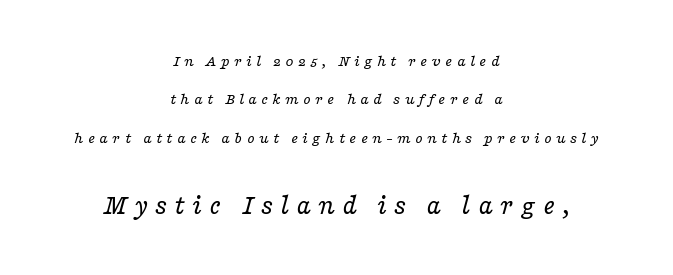
Q: Is the text bold? A: No.
Q: Is the text italic (slanted)? A: Yes, it leans right by about 16 degrees.
Q: Is the typeface a serif or a sans-serif typeface? A: Serif.
Q: Is the text underlined? A: No.
Q: How is the paragraph aligned? A: Centered.
Q: Is the spacing between letters normal or unusually wide? A: Unusually wide.
Q: Is the spacing between lines tight, normal or loose? A: Loose.
Q: Which block of text is set in a larger size, the first (top) or the second (bottom)? A: The second (bottom) one.
Q: Width (condensed, normal, or wide)? A: Wide.
Q: Stroke contrast? A: Low.
Q: x-height? A: Medium.
Q: Monospaced? A: No.
